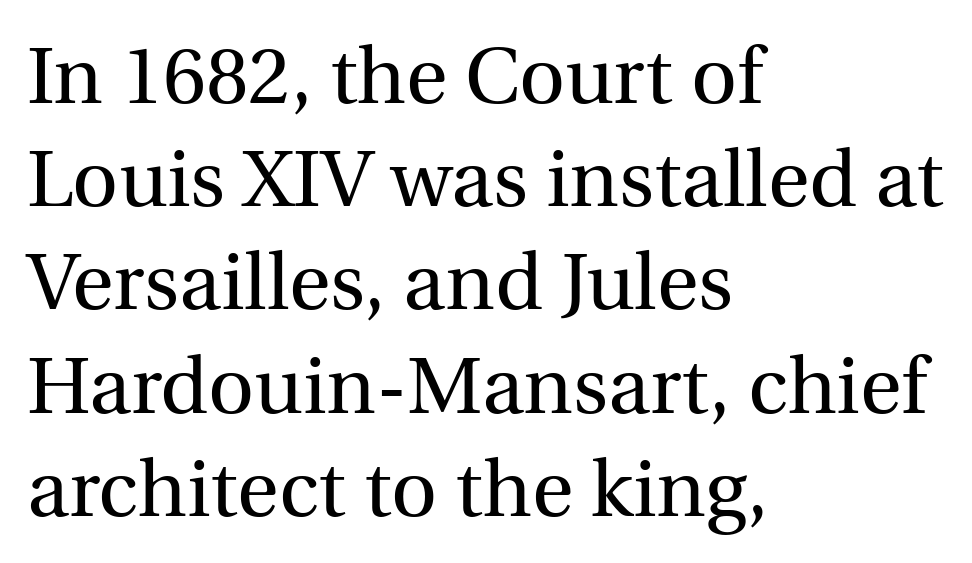
All the whitespace from short lines collects on the right. Think of a printed novel: that variable character pitch is what you see here. Standard letterfit; no display-style spreading of the glyphs. Unlike italic type, these characters show no tilt at all. Heaviness? Minimal to ordinary, like unemphasized prose. Each row of text sits above clean, open space.
